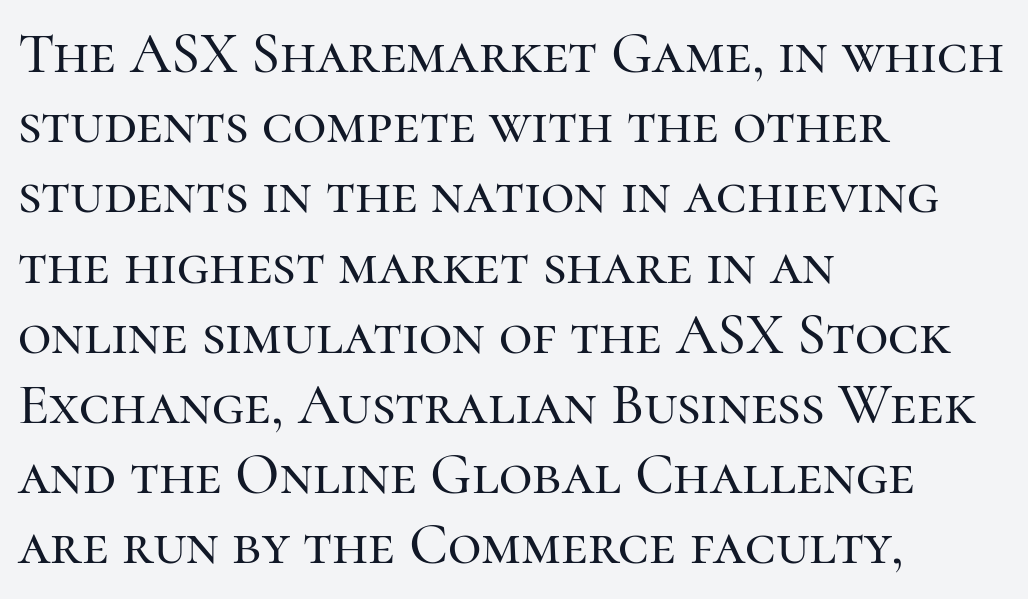
Q: Is the text italic (slanted)? A: No, it is upright.
Q: Is the typeface a serif or a sans-serif typeface? A: Serif.
Q: Is the text underlined? A: No.
Q: How is the paragraph aligned? A: Left-aligned.
Q: Is the spacing between letters normal or unusually wide? A: Normal.
Q: Width (condensed, normal, or wide)? A: Normal.
Q: Stroke contrast? A: High.
Q: x-height? A: Medium.
Q: Monospaced? A: No.
